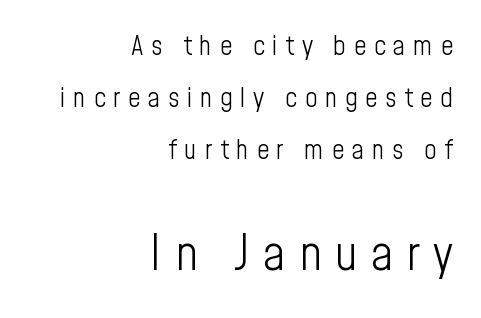
If you measured baseline to baseline, you'd find a long distance. Whoever set this made the second block the dominant, larger element. The passage shown is typed in a proportional face where columns would drift. Posture: upright roman. Descenders are the only things crossing below the line. Reading down the block, your eye finds every line finishing at a fixed right position.
